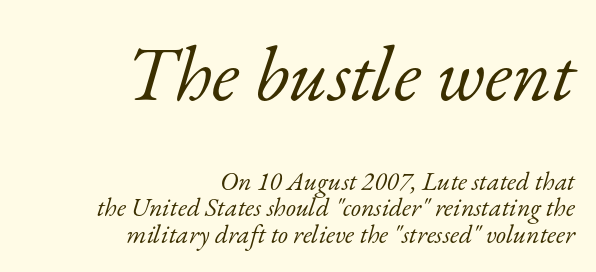
Q: Is the text bold? A: No.
Q: Is the text italic (slanted)? A: Yes, it leans right by about 17 degrees.
Q: Is the typeface a serif or a sans-serif typeface? A: Serif.
Q: Is the text underlined? A: No.
Q: How is the paragraph aligned? A: Right-aligned.
Q: Is the spacing between letters normal or unusually wide? A: Normal.
Q: Is the spacing between lines tight, normal or loose? A: Tight.
Q: Which block of text is set in a larger size, the first (top) or the second (bottom)? A: The first (top) one.
Q: Width (condensed, normal, or wide)? A: Normal.
Q: Stroke contrast? A: Low.
Q: x-height? A: Small.
Q: Monospaced? A: No.
